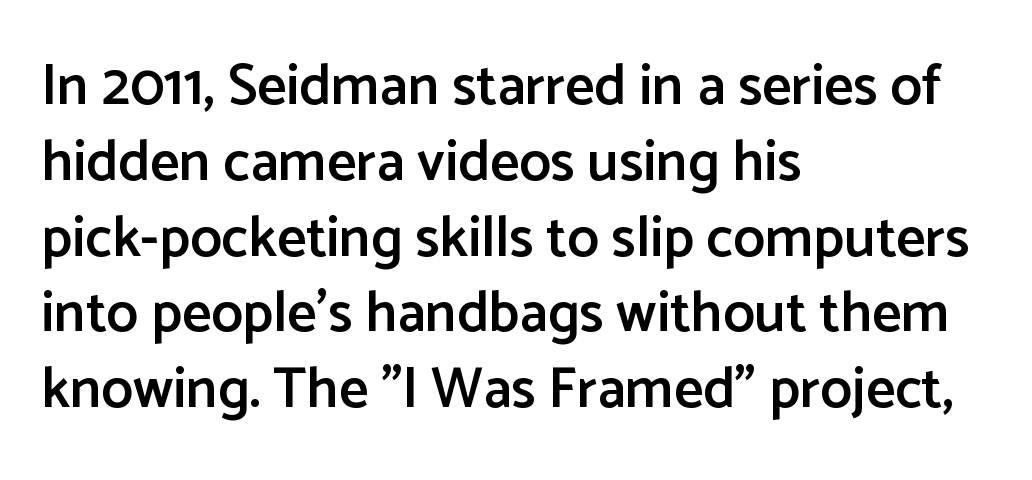
{"serif": "no", "italic": "no", "bold": "semi", "weight": "semibold", "width": "normal", "stroke_contrast": "low", "x_height": "medium", "monospaced": "no", "underline": "no", "align": "left", "line_spacing": "normal", "line_spacing_ratio": 1.33, "letter_spacing": "normal", "letter_spacing_em": 0.0, "glyph_px": 57}
